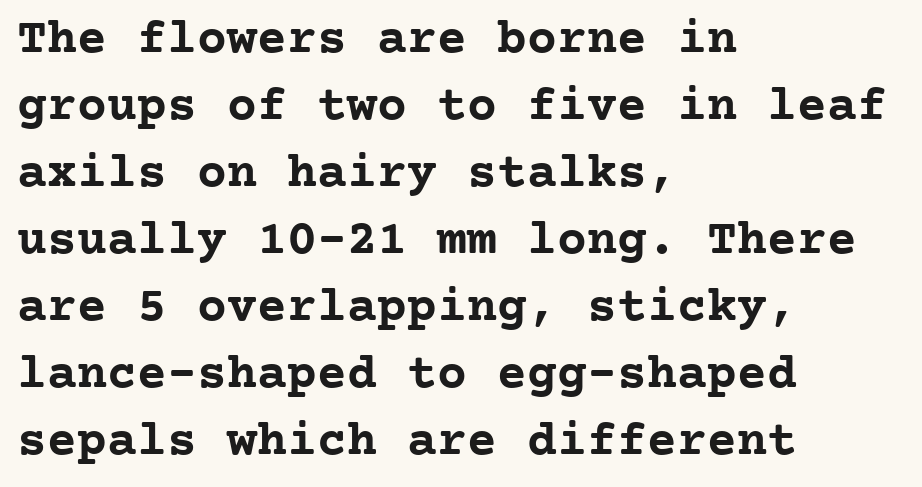
In terms of letterspacing, this is plain default setting. The ragged edge is on the right, which tells us the setting is flush left. Notice how the stems are strictly vertical — no italics here. Words float on clear page, feet unadorned.
